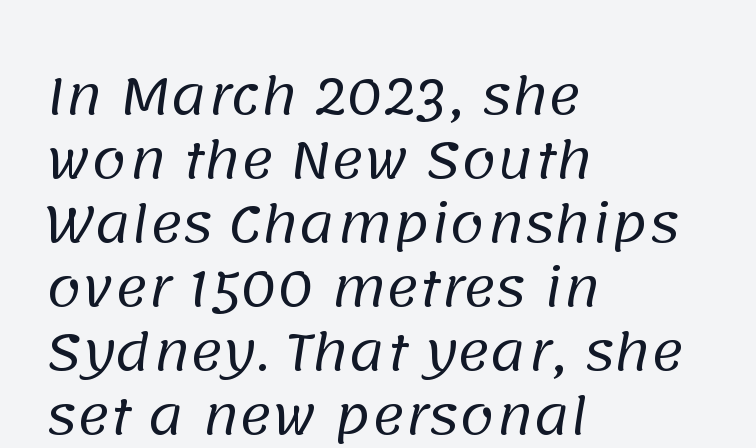
{"serif": "no", "bold": "no", "weight": "regular", "width": "normal", "stroke_contrast": "low", "x_height": "large", "monospaced": "no", "underline": "no", "align": "left", "line_spacing": "normal", "line_spacing_ratio": 1.28, "letter_spacing": "normal", "letter_spacing_em": 0.0, "glyph_px": 50}
